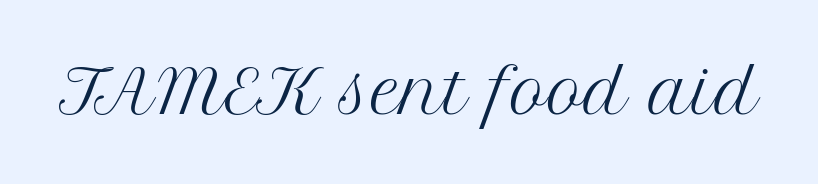
Just letters on the line, the space beneath them empty. Each letter keeps its own natural width here, so spacing adapts to shape. In terms of letterspacing, this is plain default setting.
